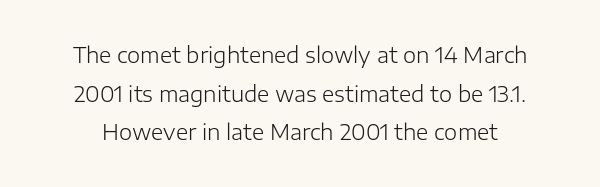
Q: Is the text bold? A: No.
Q: Is the text italic (slanted)? A: No, it is upright.
Q: Is the text underlined? A: No.
Q: Is the spacing between letters normal or unusually wide? A: Normal.
